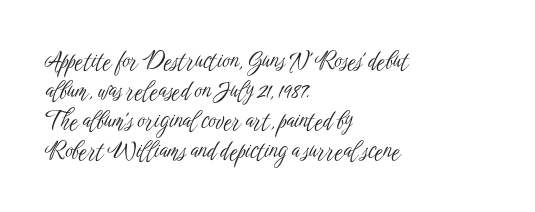
The lines are quadded left. The font sits on the lighter half of the weight spectrum, regular included. Tracking here is standard; glyphs follow each other at the usual distance. Rule under the text: the space is simply empty.
